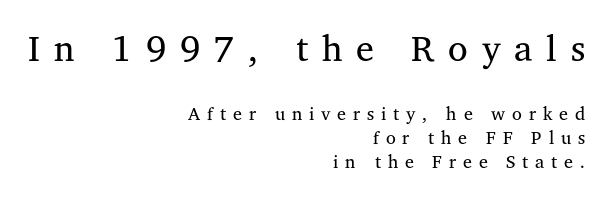
The image shows 36 px regular-weight serif type, upright; set right-aligned, normal line spacing (1.33x), unusually wide letter spacing (+0.38 em), not underlined; the first (top) block is 2.0x larger; medium stroke contrast and a medium x-height.
